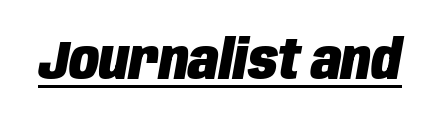
Q: Is the text bold? A: Yes.
Q: Is the text italic (slanted)? A: Yes, it leans right by about 10 degrees.
Q: Is the text underlined? A: Yes.
Q: Is the spacing between letters normal or unusually wide? A: Normal.
Q: Width (condensed, normal, or wide)? A: Condensed.
Q: Stroke contrast? A: Low.
Q: x-height? A: Large.
Q: Monospaced? A: No.
